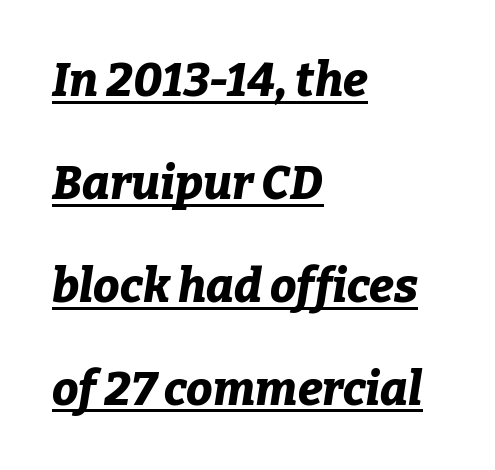
{"italic": "yes", "lean": "right", "slant_degrees": 9, "bold": "yes", "weight": "bold", "width": "normal", "stroke_contrast": "low", "x_height": "medium", "monospaced": "no", "underline": "yes", "align": "left", "line_spacing": "loose", "line_spacing_ratio": 2.19, "letter_spacing": "normal", "letter_spacing_em": 0.0, "glyph_px": 47}
